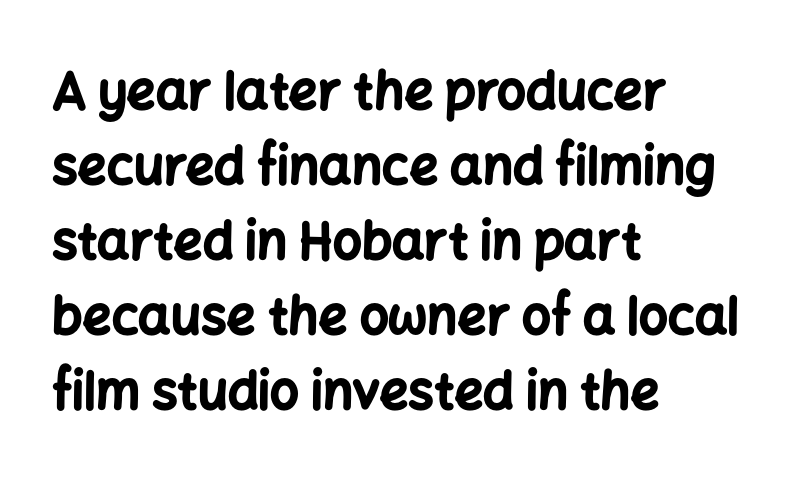
The image shows 51 px bold sans-serif type, upright; set left-aligned, normal line spacing (1.47x), normal letter spacing, not underlined; low stroke contrast and a medium x-height.
